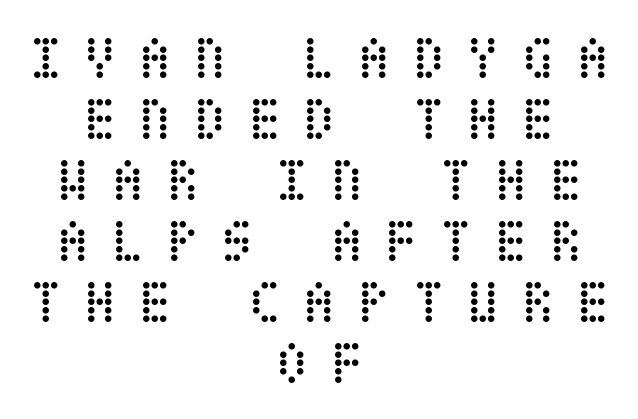
Bare-footed words on every line. Glyph-to-glyph distance is far greater than everyday printed text. Stems here are at most as thick as an everyday book face. Each line is balanced around a shared central axis. The specimen reads as upright at a glance. These lines huddle together more closely than default settings would place them.
